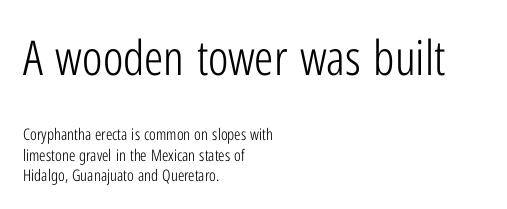
{"serif": "no", "italic": "no", "bold": "no", "weight": "light", "width": "condensed", "stroke_contrast": "low", "x_height": "medium", "monospaced": "no", "underline": "no", "align": "left", "line_spacing": "normal", "line_spacing_ratio": 1.27, "letter_spacing": "normal", "letter_spacing_em": 0.0, "larger_block": "first", "size_ratio": 3.0, "glyph_px": 48}
